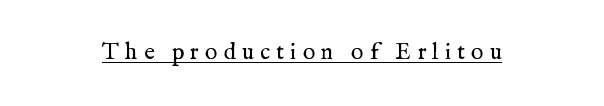
The image shows 23 px text type, upright; set unusually wide letter spacing (+0.27 em), underlined.
